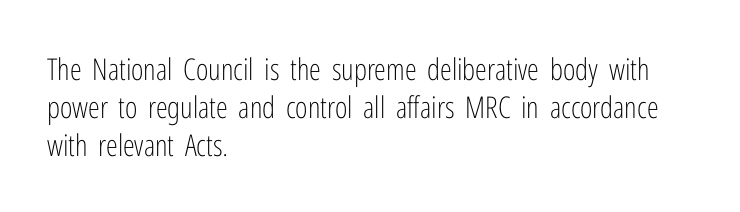
The image shows 30 px light, condensed sans-serif type, upright; set left-aligned, normal line spacing (1.26x), normal letter spacing, not underlined; low stroke contrast and a medium x-height.
